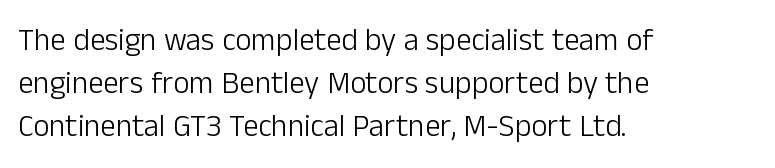
The passage is arranged the way most books set body copy — flush left. The typography opts for an upright posture over an oblique one. The letters look calm and open, with moderate or lighter stems. The specimen omits any rule beneath the text block's lines. These lines are composed in type without serifs. How are the letters spaced? Ordinarily, with no added tracking.
